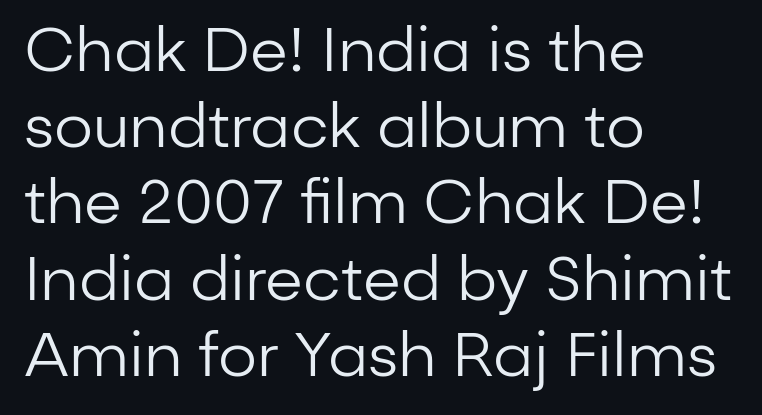
Q: Is the text bold? A: No.
Q: Is the text italic (slanted)? A: No, it is upright.
Q: Is the typeface a serif or a sans-serif typeface? A: Sans-serif.
Q: Is the text underlined? A: No.
Q: How is the paragraph aligned? A: Left-aligned.
Q: Is the spacing between letters normal or unusually wide? A: Normal.
Q: Is the spacing between lines tight, normal or loose? A: Normal.
Q: Width (condensed, normal, or wide)? A: Normal.
Q: Stroke contrast? A: Low.
Q: x-height? A: Medium.
Q: Monospaced? A: No.
